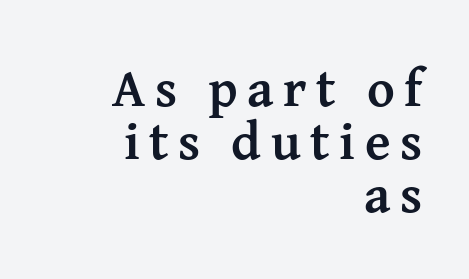
Q: Is the text bold? A: Yes.
Q: Is the text italic (slanted)? A: No, it is upright.
Q: Is the typeface a serif or a sans-serif typeface? A: Serif.
Q: Is the text underlined? A: No.
Q: How is the paragraph aligned? A: Right-aligned.
Q: Is the spacing between lines tight, normal or loose? A: Tight.
Q: Width (condensed, normal, or wide)? A: Normal.
Q: Stroke contrast? A: Medium.
Q: x-height? A: Medium.
Q: Monospaced? A: No.
